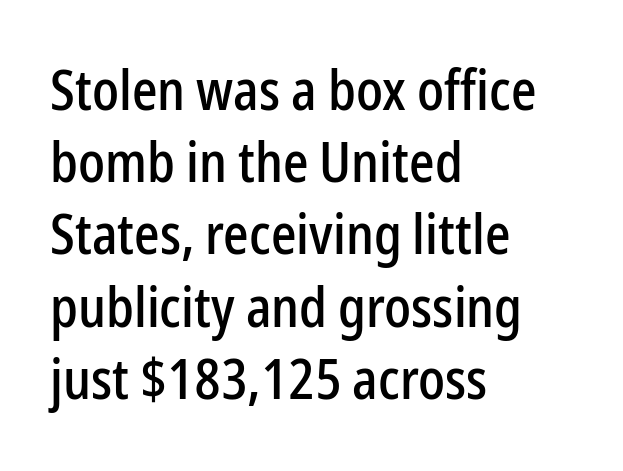
Q: Is the text italic (slanted)? A: No, it is upright.
Q: Is the typeface a serif or a sans-serif typeface? A: Sans-serif.
Q: Is the text underlined? A: No.
Q: How is the paragraph aligned? A: Left-aligned.
Q: Is the spacing between letters normal or unusually wide? A: Normal.
Q: Is the spacing between lines tight, normal or loose? A: Normal.
Q: Width (condensed, normal, or wide)? A: Condensed.
Q: Stroke contrast? A: Low.
Q: x-height? A: Medium.
Q: Monospaced? A: No.
